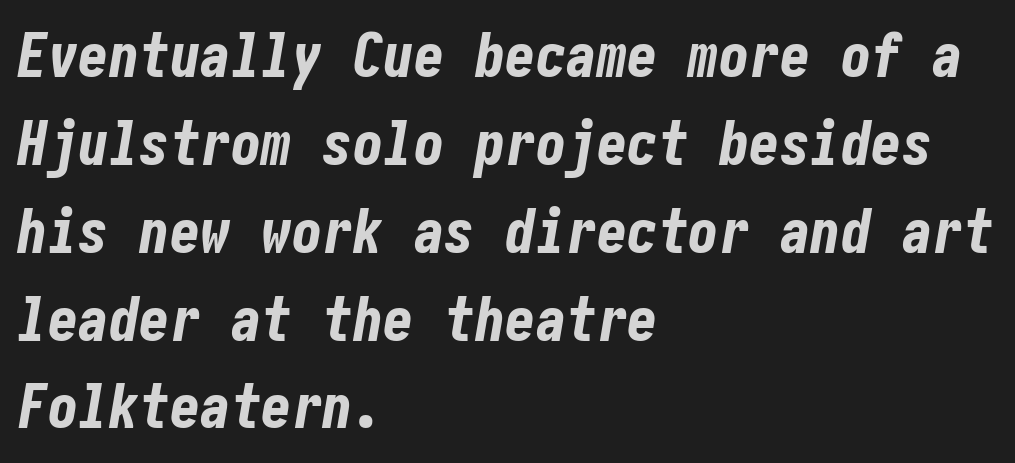
Q: Is the text bold? A: Yes.
Q: Is the text italic (slanted)? A: Yes, it leans right by about 10 degrees.
Q: Is the text underlined? A: No.
Q: How is the paragraph aligned? A: Left-aligned.
Q: Is the spacing between letters normal or unusually wide? A: Normal.
Q: Is the spacing between lines tight, normal or loose? A: Normal.
Q: Width (condensed, normal, or wide)? A: Condensed.
Q: Stroke contrast? A: Low.
Q: x-height? A: Medium.
